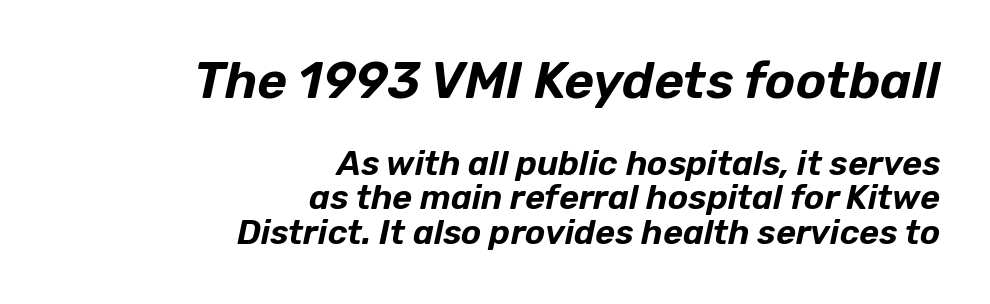
This rendering uses right alignment, leaving the left contour irregular. Caption: standard tracking, unaltered. The passage shown leans; its letterforms are oblique. Leading: reduced. Between these two stacked blocks, the higher one wins on size. The letters advance in unequal steps, a hallmark of proportional type.
